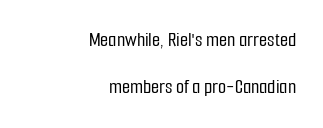
The image shows 21 px text type, upright; set right-aligned, loose line spacing (2.26x), normal letter spacing, not underlined.
